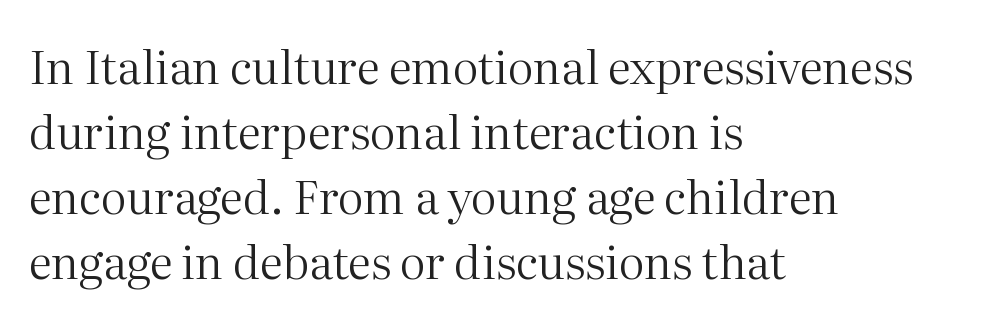
{"serif": "yes", "italic": "no", "bold": "no", "weight": "regular", "width": "normal", "stroke_contrast": "medium", "x_height": "medium", "monospaced": "no", "underline": "no", "align": "left", "line_spacing": "normal", "line_spacing_ratio": 1.41, "letter_spacing": "normal", "letter_spacing_em": 0.0, "glyph_px": 46}
